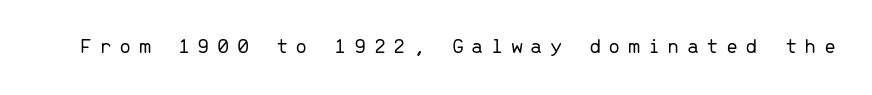
Is the letter spacing exaggerated? Yes — the characters are pushed far apart. Has an underline been added? It has not. Italic? Not at all — the glyphs are vertical. The letterforms sit at book weight or below.
